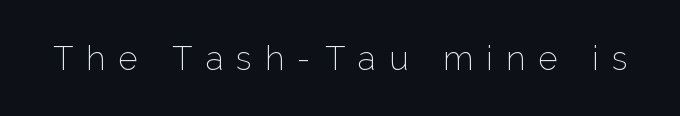
Note the varied advance widths — an 'i' is clearly narrower than an 'm'. Is the type heavy? It reads as light-to-regular instead. No feet cap the strokes, marking this as sans-serif type. Unmarked baselines from the first word to the last. The gaps between neighbouring characters are conspicuously large.
